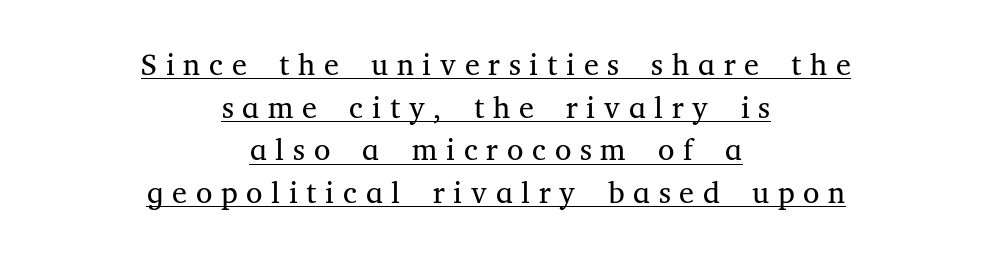
{"serif": "yes", "italic": "no", "bold": "no", "weight": "regular", "width": "normal", "stroke_contrast": "medium", "x_height": "medium", "monospaced": "no", "underline": "yes", "align": "center", "line_spacing": "normal", "line_spacing_ratio": 1.42, "letter_spacing": "wide", "letter_spacing_em": 0.29, "glyph_px": 30}
